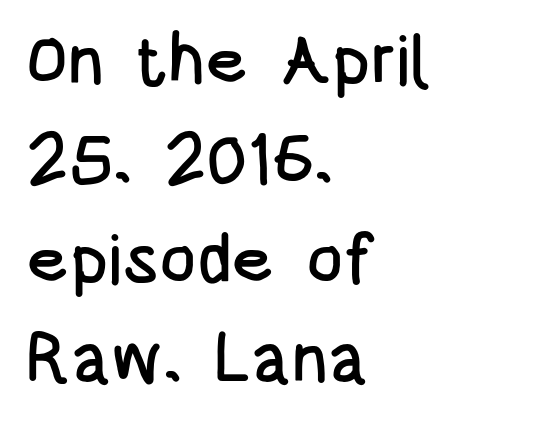
The image shows 69 px condensed sans-serif type, upright; set left-aligned, normal line spacing (1.44x), normal letter spacing, not underlined; low stroke contrast and a large x-height.
